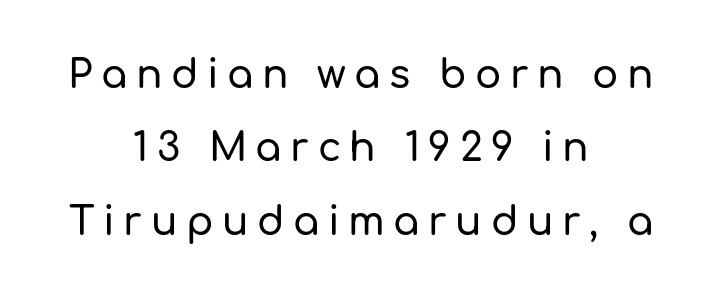
Q: Is the text italic (slanted)? A: No, it is upright.
Q: Is the typeface a serif or a sans-serif typeface? A: Sans-serif.
Q: Is the text underlined? A: No.
Q: How is the paragraph aligned? A: Centered.
Q: Is the spacing between letters normal or unusually wide? A: Unusually wide.
Q: Width (condensed, normal, or wide)? A: Normal.
Q: Stroke contrast? A: Low.
Q: x-height? A: Medium.
Q: Monospaced? A: No.
